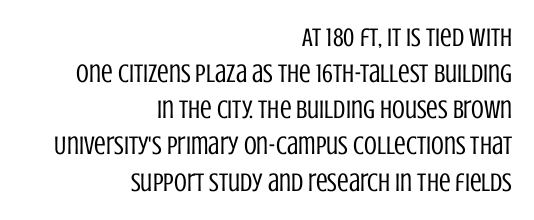
The characters are drawn with everyday or finer stroke widths. What stands out about the letter spacing? Nothing — it is the standard amount. The paragraph shown leans on its right margin. Normally led — the rows are evenly, conventionally spaced.
